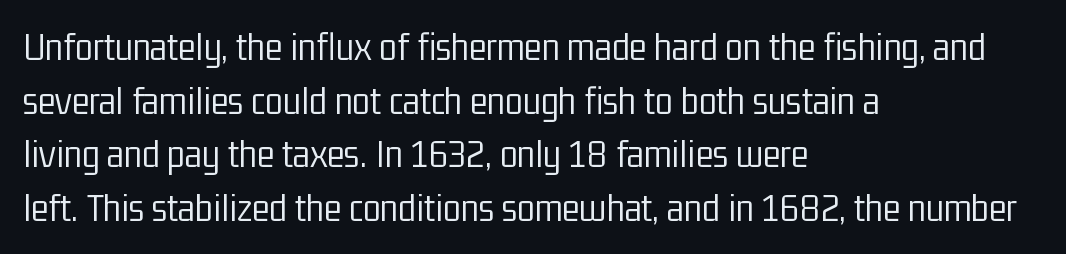
The image shows 41 px light, condensed sans-serif type, upright; set left-aligned, normal line spacing (1.31x), normal letter spacing, not underlined; low stroke contrast and a medium x-height.
